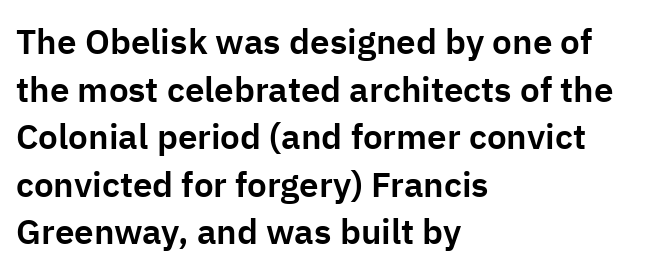
Q: Is the text italic (slanted)? A: No, it is upright.
Q: Is the typeface a serif or a sans-serif typeface? A: Sans-serif.
Q: Is the text underlined? A: No.
Q: How is the paragraph aligned? A: Left-aligned.
Q: Is the spacing between letters normal or unusually wide? A: Normal.
Q: Is the spacing between lines tight, normal or loose? A: Normal.
Q: Width (condensed, normal, or wide)? A: Normal.
Q: Stroke contrast? A: Low.
Q: x-height? A: Medium.
Q: Monospaced? A: No.
